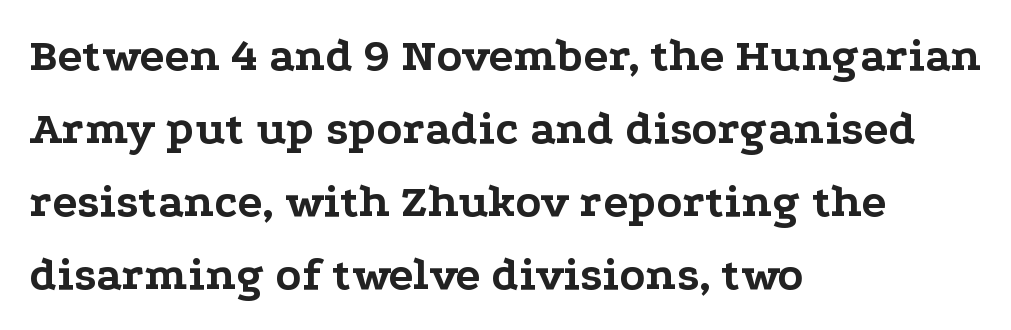
Q: Is the text bold? A: Yes.
Q: Is the text italic (slanted)? A: No, it is upright.
Q: Is the typeface a serif or a sans-serif typeface? A: Serif.
Q: Is the text underlined? A: No.
Q: How is the paragraph aligned? A: Left-aligned.
Q: Is the spacing between letters normal or unusually wide? A: Normal.
Q: Is the spacing between lines tight, normal or loose? A: Normal.
Q: Width (condensed, normal, or wide)? A: Wide.
Q: Stroke contrast? A: Low.
Q: x-height? A: Medium.
Q: Monospaced? A: No.
